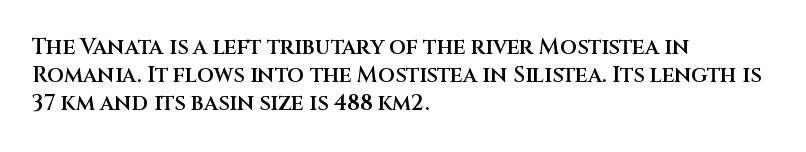
Q: Is the text bold? A: Semi-bold.
Q: Is the text italic (slanted)? A: No, it is upright.
Q: Is the text underlined? A: No.
Q: How is the paragraph aligned? A: Left-aligned.
Q: Is the spacing between letters normal or unusually wide? A: Normal.
Q: Is the spacing between lines tight, normal or loose? A: Normal.
